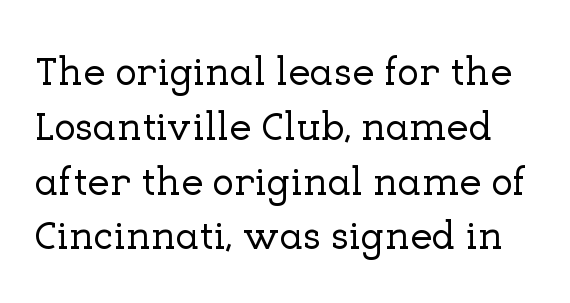
The image shows 40 px serif type, upright; set normal line spacing (1.37x), normal letter spacing, not underlined; low stroke contrast and a medium x-height.
